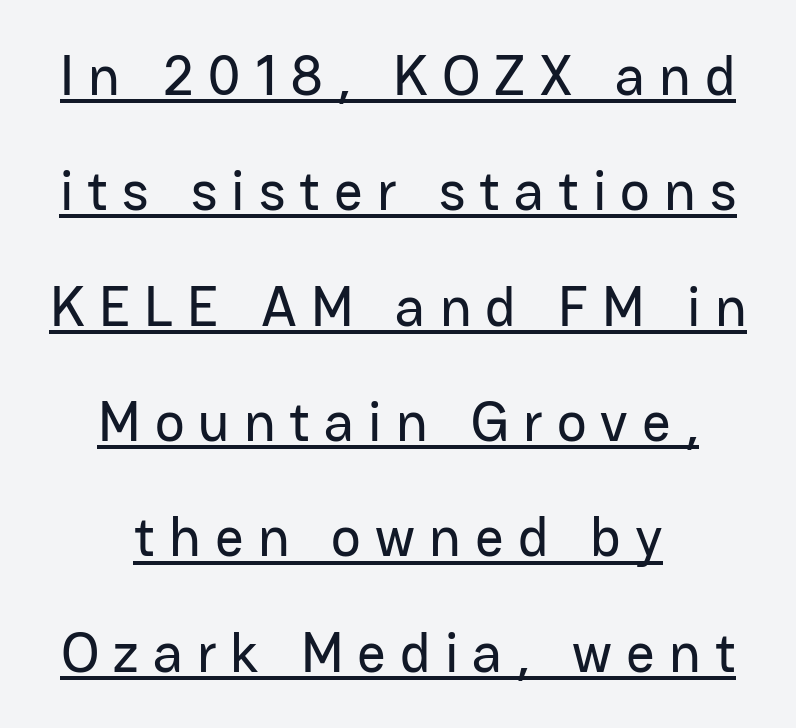
{"serif": "no", "italic": "no", "width": "normal", "stroke_contrast": "low", "x_height": "medium", "monospaced": "no", "underline": "yes", "align": "center", "line_spacing": "loose", "line_spacing_ratio": 2.06, "letter_spacing": "wide", "letter_spacing_em": 0.25, "glyph_px": 56}
